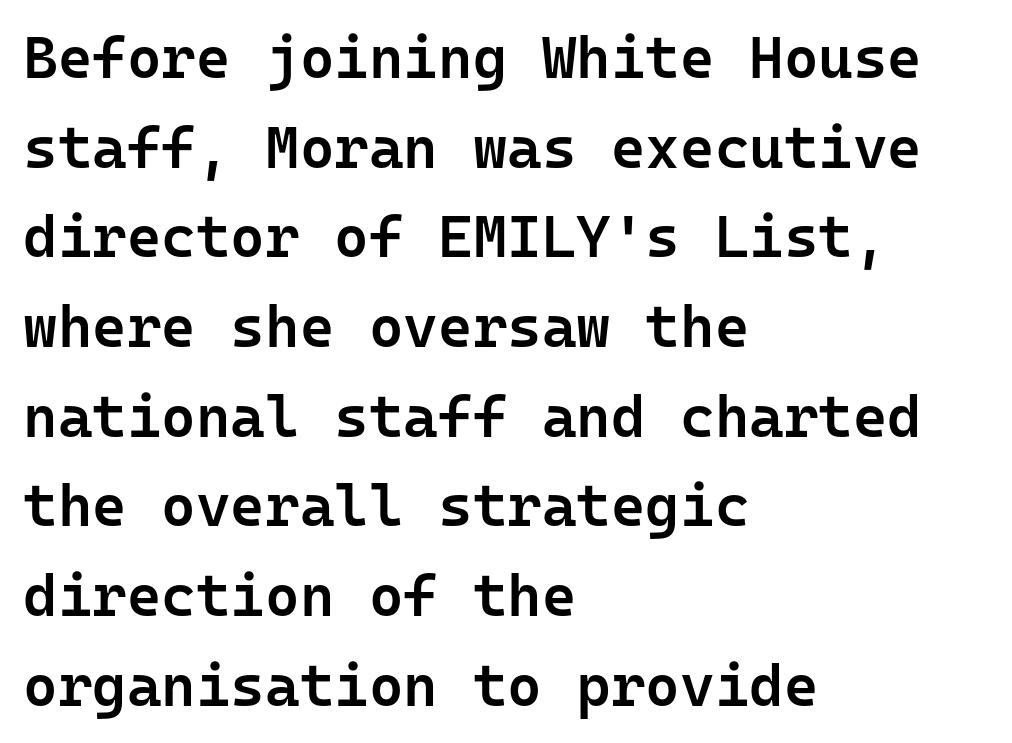
The image shows 59 px semibold sans-serif type, upright, monospaced; set left-aligned, normal line spacing (1.52x), normal letter spacing, not underlined; low stroke contrast and a medium x-height.
